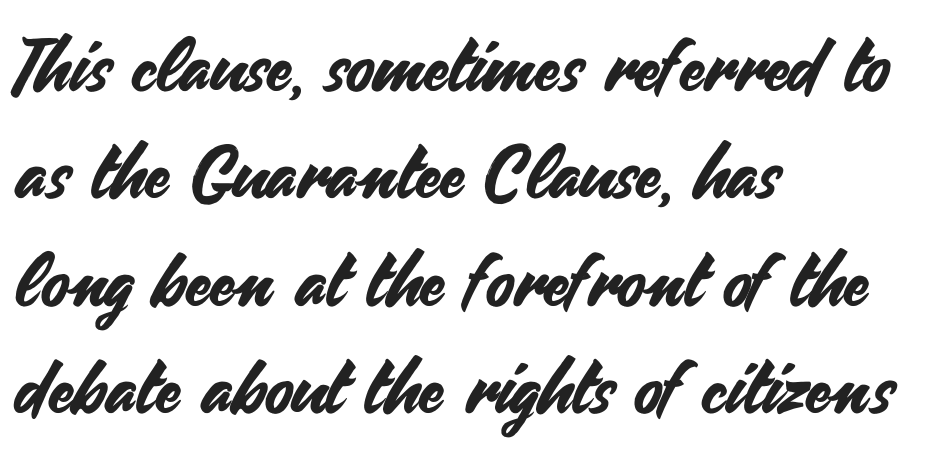
{"serif": "no", "width": "normal", "stroke_contrast": "medium", "x_height": "small", "monospaced": "no", "underline": "no", "align": "left", "line_spacing": "normal", "line_spacing_ratio": 1.47, "letter_spacing": "normal", "letter_spacing_em": 0.0, "glyph_px": 73}
